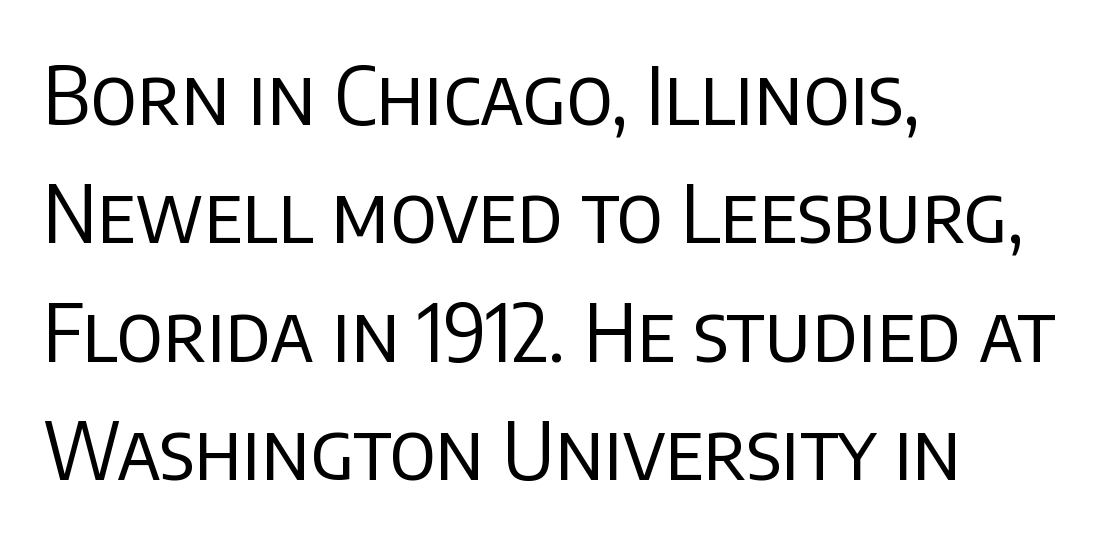
The image shows 79 px regular-weight sans-serif type, upright; set left-aligned, normal line spacing (1.5x), normal letter spacing, not underlined; low stroke contrast and a large x-height.
